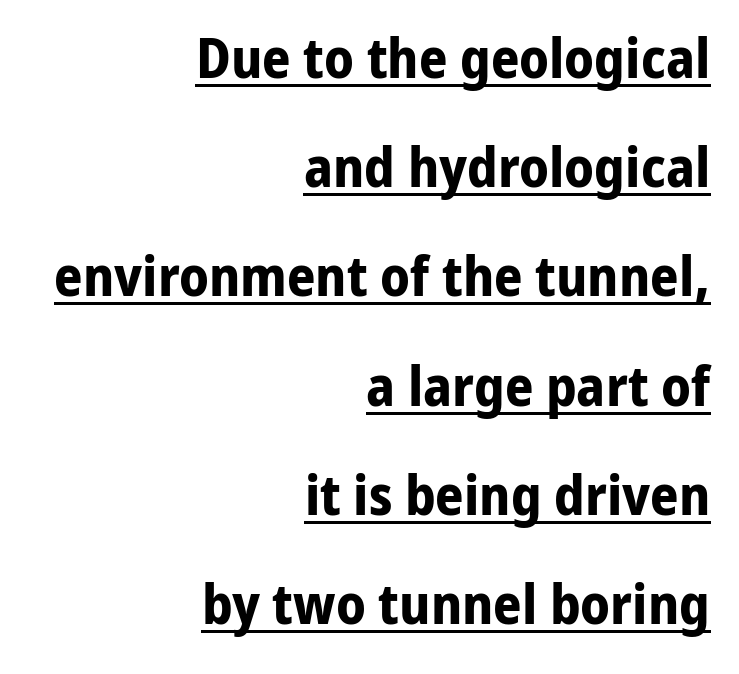
The image shows 56 px bold sans-serif type, upright; set right-aligned, loose line spacing (1.95x), normal letter spacing, underlined; low stroke contrast and a medium x-height.
